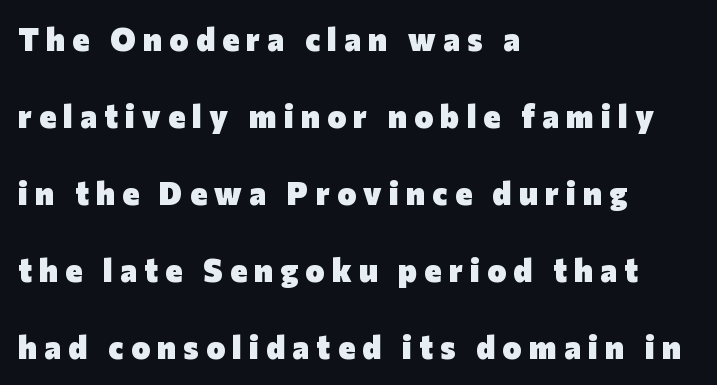
Q: Is the text bold? A: Yes.
Q: Is the text italic (slanted)? A: No, it is upright.
Q: Is the typeface a serif or a sans-serif typeface? A: Sans-serif.
Q: Is the text underlined? A: No.
Q: How is the paragraph aligned? A: Left-aligned.
Q: Is the spacing between letters normal or unusually wide? A: Unusually wide.
Q: Is the spacing between lines tight, normal or loose? A: Loose.
Q: Width (condensed, normal, or wide)? A: Normal.
Q: Stroke contrast? A: Low.
Q: x-height? A: Medium.
Q: Monospaced? A: No.
